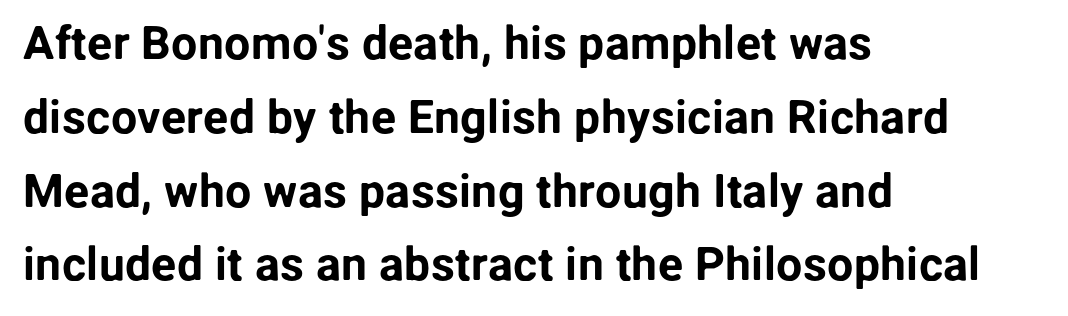
Q: Is the text italic (slanted)? A: No, it is upright.
Q: Is the typeface a serif or a sans-serif typeface? A: Sans-serif.
Q: Is the text underlined? A: No.
Q: How is the paragraph aligned? A: Left-aligned.
Q: Is the spacing between letters normal or unusually wide? A: Normal.
Q: Is the spacing between lines tight, normal or loose? A: Normal.
Q: Width (condensed, normal, or wide)? A: Normal.
Q: Stroke contrast? A: Low.
Q: x-height? A: Medium.
Q: Monospaced? A: No.
